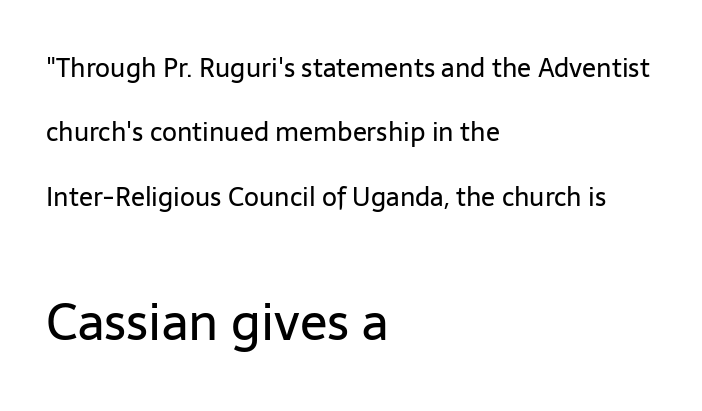
Q: Is the text bold? A: No.
Q: Is the text italic (slanted)? A: No, it is upright.
Q: Is the typeface a serif or a sans-serif typeface? A: Sans-serif.
Q: Is the text underlined? A: No.
Q: How is the paragraph aligned? A: Left-aligned.
Q: Is the spacing between letters normal or unusually wide? A: Normal.
Q: Is the spacing between lines tight, normal or loose? A: Loose.
Q: Which block of text is set in a larger size, the first (top) or the second (bottom)? A: The second (bottom) one.
Q: Width (condensed, normal, or wide)? A: Normal.
Q: Stroke contrast? A: Low.
Q: x-height? A: Medium.
Q: Monospaced? A: No.
